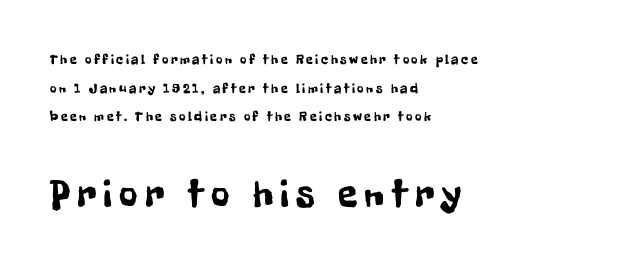
The glyphs are unaccompanied by any horizontal stroke below them. Leftover space on each line is placed entirely after the last word. Every stem runs plumb, perpendicular to the baseline. Varying glyph widths throughout — classic text-font behaviour. The passage shown begins with its smaller block and ends with its larger one. One glance says open: line gaps are wider than usual.
